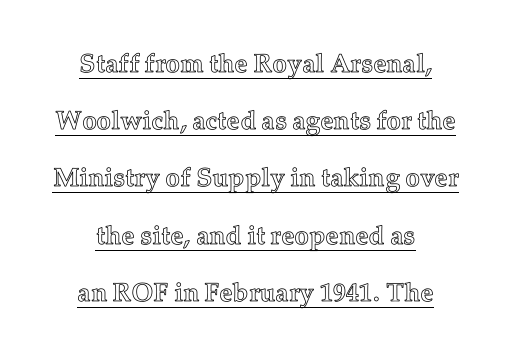
The image shows 26 px text type, upright; set centered, loose line spacing (2.2x), normal letter spacing, underlined.
